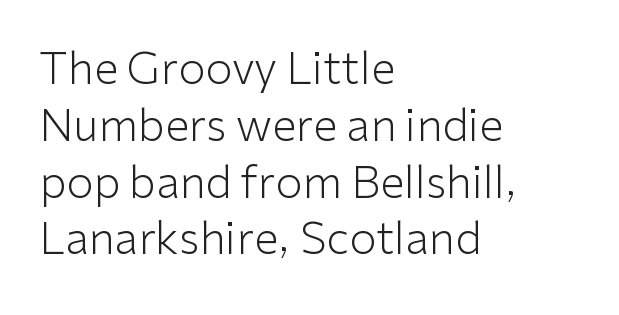
Q: Is the text bold? A: No.
Q: Is the text italic (slanted)? A: No, it is upright.
Q: Is the typeface a serif or a sans-serif typeface? A: Sans-serif.
Q: Is the text underlined? A: No.
Q: How is the paragraph aligned? A: Left-aligned.
Q: Is the spacing between letters normal or unusually wide? A: Normal.
Q: Is the spacing between lines tight, normal or loose? A: Normal.
Q: Width (condensed, normal, or wide)? A: Normal.
Q: Stroke contrast? A: Low.
Q: x-height? A: Medium.
Q: Monospaced? A: No.
